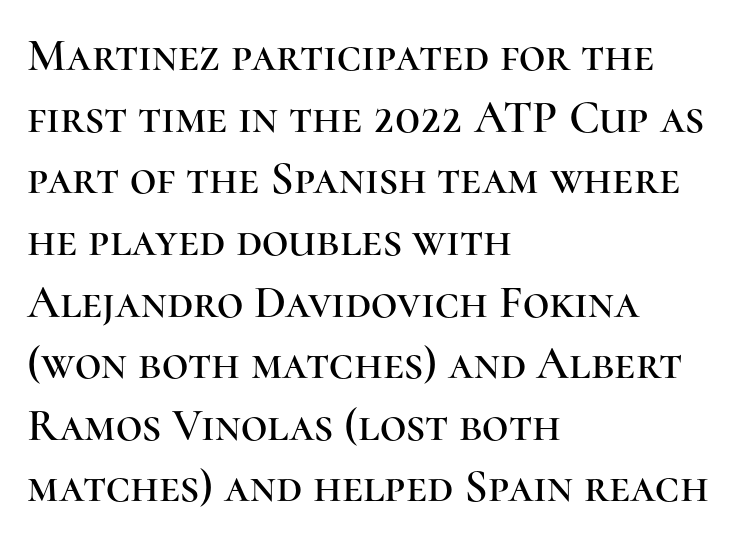
The image shows 46 px serif type, upright; set left-aligned, normal line spacing (1.34x), normal letter spacing, not underlined; high stroke contrast and a medium x-height.
